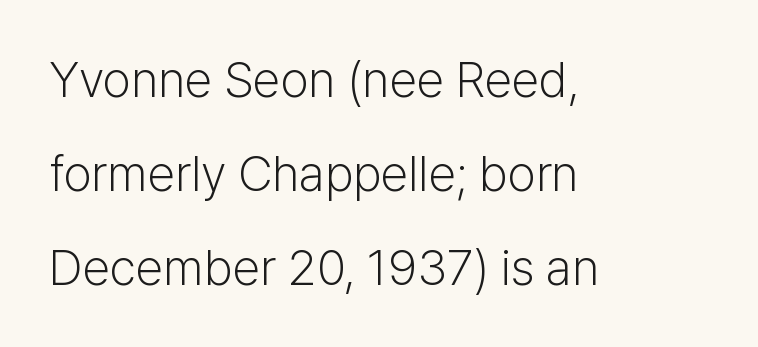
The letters look calm and open, with moderate or lighter stems. Just letters on the line, the space beneath them empty. One-word summary of the alignment: left. Do the characters align in a grid? No, the font is proportional.
